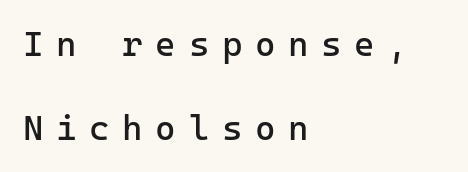
{"serif": "no", "italic": "no", "bold": "no", "weight": "regular", "width": "normal", "stroke_contrast": "low", "x_height": "medium", "monospaced": "yes", "underline": "no", "align": "left", "line_spacing": "loose", "line_spacing_ratio": 2.39, "letter_spacing": "wide", "letter_spacing_em": 0.36, "glyph_px": 35}
